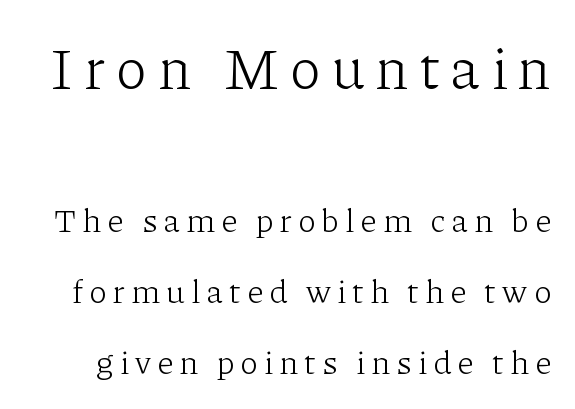
The image shows 58 px light serif type, upright; set loose line spacing (2.15x), not underlined; the first (top) block is 1.76x larger; low stroke contrast and a medium x-height.
